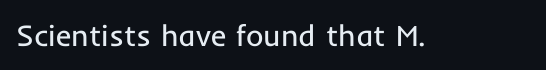
Q: Is the text bold? A: No.
Q: Is the text italic (slanted)? A: No, it is upright.
Q: Is the typeface a serif or a sans-serif typeface? A: Sans-serif.
Q: Is the text underlined? A: No.
Q: Is the spacing between letters normal or unusually wide? A: Normal.
Q: Width (condensed, normal, or wide)? A: Normal.
Q: Stroke contrast? A: Low.
Q: x-height? A: Medium.
Q: Monospaced? A: No.
